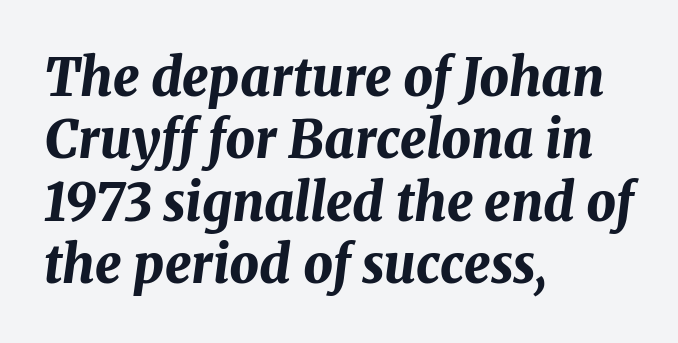
{"italic": "yes", "lean": "right", "slant_degrees": 8, "bold": "yes", "weight": "bold", "width": "normal", "stroke_contrast": "medium", "x_height": "medium", "monospaced": "no", "underline": "no", "align": "left", "line_spacing_ratio": 1.2, "letter_spacing": "normal", "letter_spacing_em": 0.0, "glyph_px": 52}
